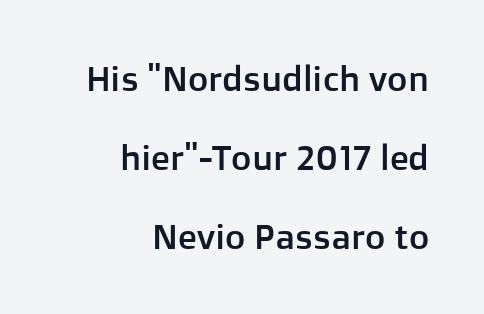
Q: Is the text italic (slanted)? A: No, it is upright.
Q: Is the typeface a serif or a sans-serif typeface? A: Sans-serif.
Q: Is the text underlined? A: No.
Q: How is the paragraph aligned? A: Right-aligned.
Q: Is the spacing between letters normal or unusually wide? A: Normal.
Q: Is the spacing between lines tight, normal or loose? A: Loose.
Q: Width (condensed, normal, or wide)? A: Normal.
Q: Stroke contrast? A: Low.
Q: x-height? A: Medium.
Q: Monospaced? A: No.
